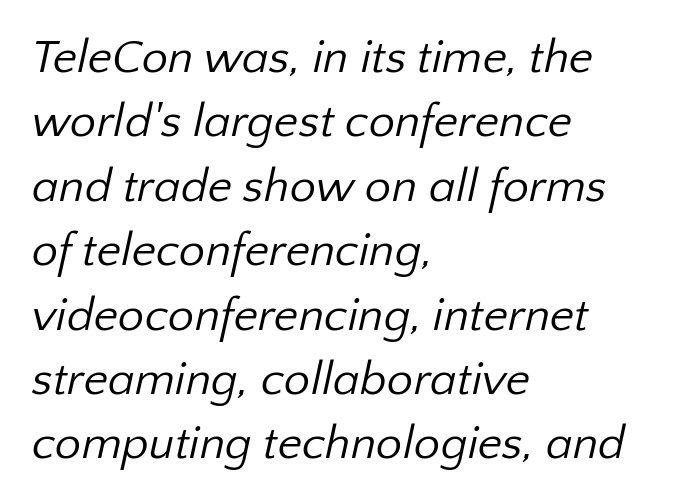
{"serif": "no", "bold": "no", "weight": "regular", "width": "normal", "stroke_contrast": "low", "x_height": "medium", "monospaced": "no", "underline": "no", "align": "left", "line_spacing": "normal", "line_spacing_ratio": 1.37, "letter_spacing": "normal", "letter_spacing_em": 0.0, "glyph_px": 47}
